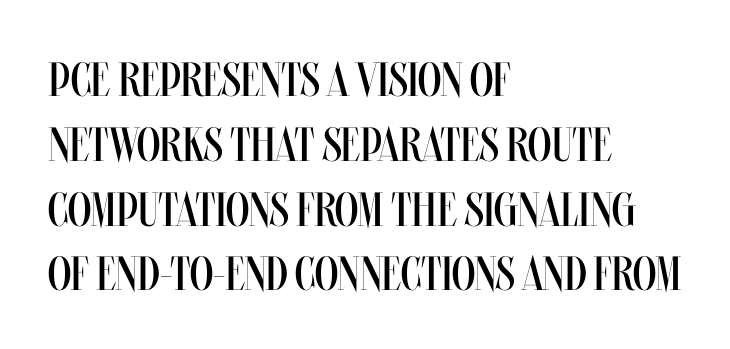
Q: Is the text bold? A: No.
Q: Is the text italic (slanted)? A: No, it is upright.
Q: Is the text underlined? A: No.
Q: How is the paragraph aligned? A: Left-aligned.
Q: Is the spacing between letters normal or unusually wide? A: Normal.
Q: Is the spacing between lines tight, normal or loose? A: Normal.
Q: Width (condensed, normal, or wide)? A: Condensed.
Q: Stroke contrast? A: Medium.
Q: x-height? A: Large.
Q: Monospaced? A: No.
